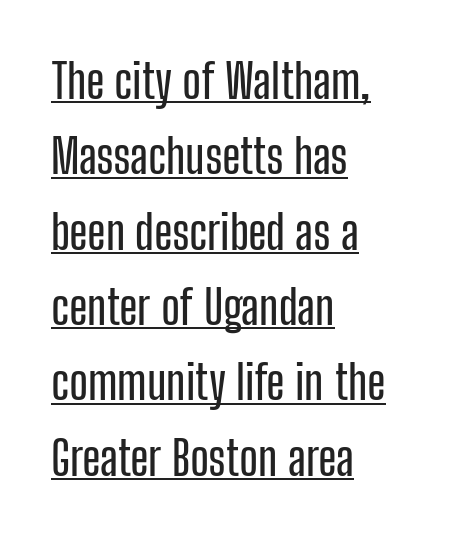
The image shows 48 px condensed sans-serif type, upright; set left-aligned, normal line spacing (1.57x), normal letter spacing, underlined; low stroke contrast and a medium x-height.
